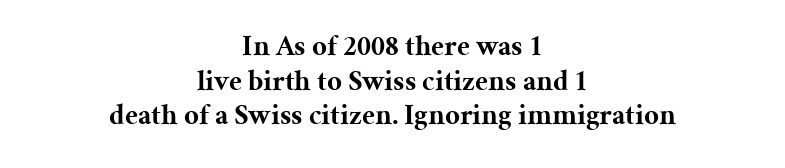
The image shows 29 px bold serif type, upright; set centered, line spacing 1.19x, normal letter spacing, not underlined; medium stroke contrast and a medium x-height.
